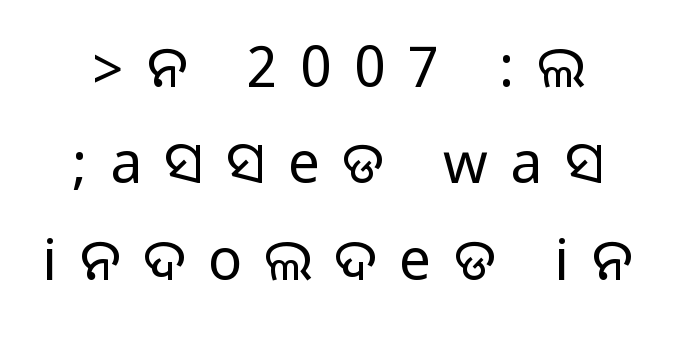
Q: Is the text italic (slanted)? A: No, it is upright.
Q: Is the typeface a serif or a sans-serif typeface? A: Sans-serif.
Q: Is the text underlined? A: No.
Q: Is the spacing between letters normal or unusually wide? A: Unusually wide.
Q: Is the spacing between lines tight, normal or loose? A: Normal.
Q: Width (condensed, normal, or wide)? A: Normal.
Q: Stroke contrast? A: Medium.
Q: Monospaced? A: No.
